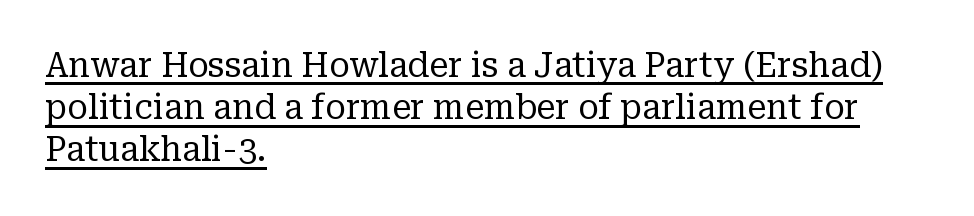
Q: Is the text bold? A: No.
Q: Is the text italic (slanted)? A: No, it is upright.
Q: Is the typeface a serif or a sans-serif typeface? A: Serif.
Q: Is the text underlined? A: Yes.
Q: How is the paragraph aligned? A: Left-aligned.
Q: Is the spacing between letters normal or unusually wide? A: Normal.
Q: Width (condensed, normal, or wide)? A: Normal.
Q: Stroke contrast? A: Low.
Q: x-height? A: Medium.
Q: Monospaced? A: No.
